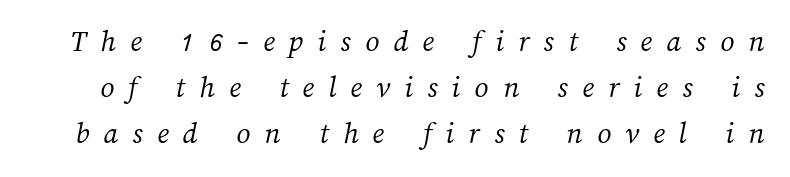
{"bold": "no", "weight": "light", "width": "normal", "stroke_contrast": "medium", "x_height": "medium", "monospaced": "no", "underline": "no", "line_spacing": "normal", "line_spacing_ratio": 1.49, "letter_spacing": "wide", "letter_spacing_em": 0.46, "glyph_px": 31}
